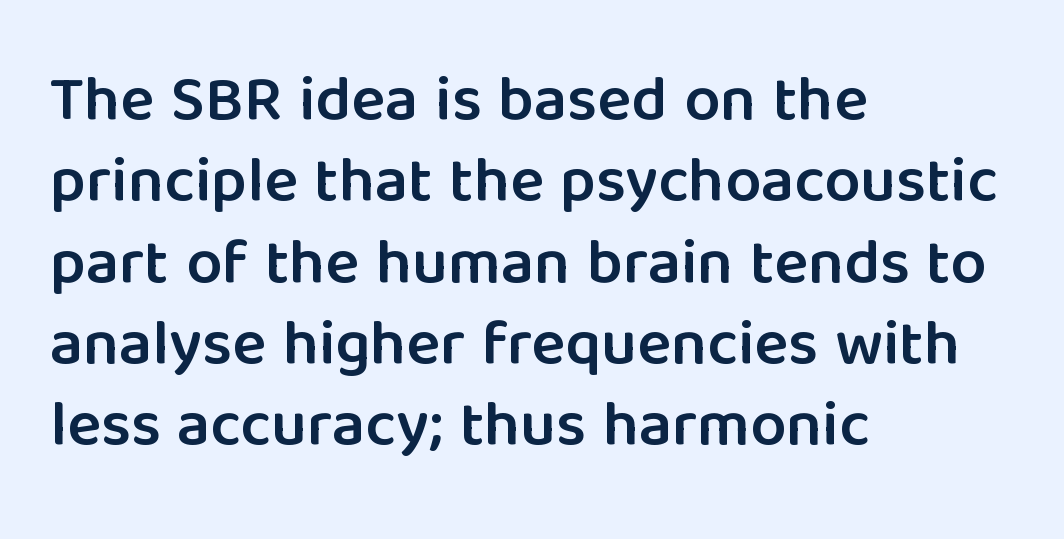
{"serif": "no", "italic": "no", "bold": "semi", "weight": "semibold", "width": "normal", "stroke_contrast": "low", "x_height": "medium", "monospaced": "no", "underline": "no", "align": "left", "line_spacing": "normal", "line_spacing_ratio": 1.27, "letter_spacing": "normal", "letter_spacing_em": 0.0, "glyph_px": 64}
